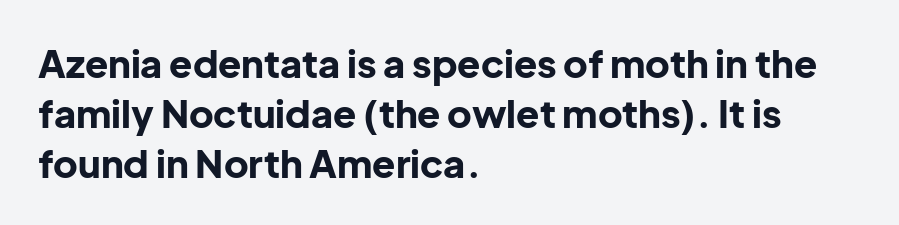
{"serif": "no", "italic": "no", "bold": "yes", "weight": "bold", "width": "normal", "stroke_contrast": "low", "x_height": "medium", "monospaced": "no", "underline": "no", "align": "left", "line_spacing": "normal", "line_spacing_ratio": 1.31, "letter_spacing": "normal", "letter_spacing_em": 0.0, "glyph_px": 38}
